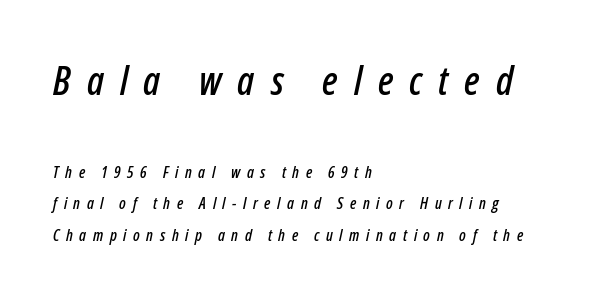
The image shows 39 px condensed type, italic (leaning right); set left-aligned, loose line spacing (1.95x), unusually wide letter spacing (+0.41 em), not underlined; the first (top) block is 2.44x larger; low stroke contrast and a medium x-height.
